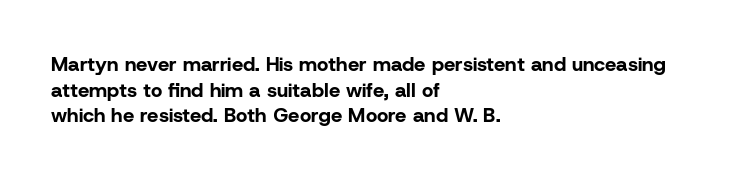
Q: Is the text bold? A: Yes.
Q: Is the text italic (slanted)? A: No, it is upright.
Q: Is the text underlined? A: No.
Q: How is the paragraph aligned? A: Left-aligned.
Q: Is the spacing between letters normal or unusually wide? A: Normal.
Q: Is the spacing between lines tight, normal or loose? A: Normal.
